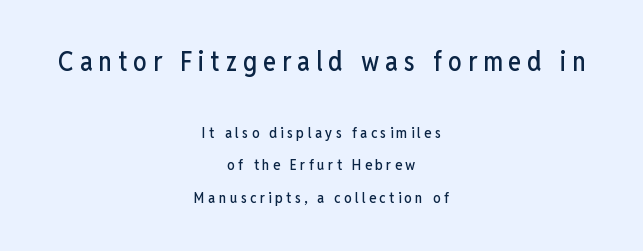
Q: Is the text italic (slanted)? A: No, it is upright.
Q: Is the text underlined? A: No.
Q: How is the paragraph aligned? A: Centered.
Q: Is the spacing between letters normal or unusually wide? A: Unusually wide.
Q: Is the spacing between lines tight, normal or loose? A: Loose.
Q: Which block of text is set in a larger size, the first (top) or the second (bottom)? A: The first (top) one.
